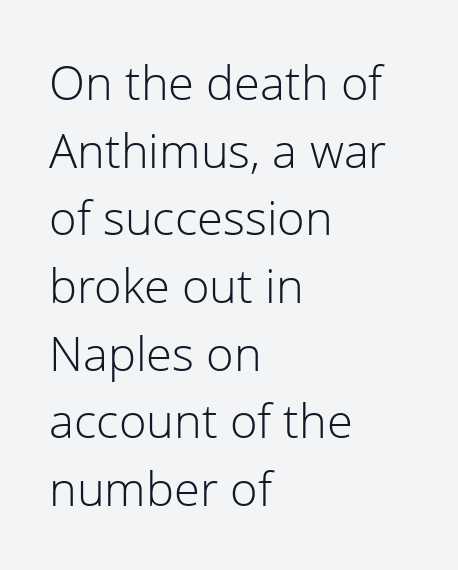
Q: Is the text bold? A: No.
Q: Is the text italic (slanted)? A: No, it is upright.
Q: Is the typeface a serif or a sans-serif typeface? A: Sans-serif.
Q: Is the text underlined? A: No.
Q: How is the paragraph aligned? A: Left-aligned.
Q: Is the spacing between letters normal or unusually wide? A: Normal.
Q: Is the spacing between lines tight, normal or loose? A: Normal.
Q: Width (condensed, normal, or wide)? A: Normal.
Q: Stroke contrast? A: Low.
Q: x-height? A: Medium.
Q: Monospaced? A: No.
